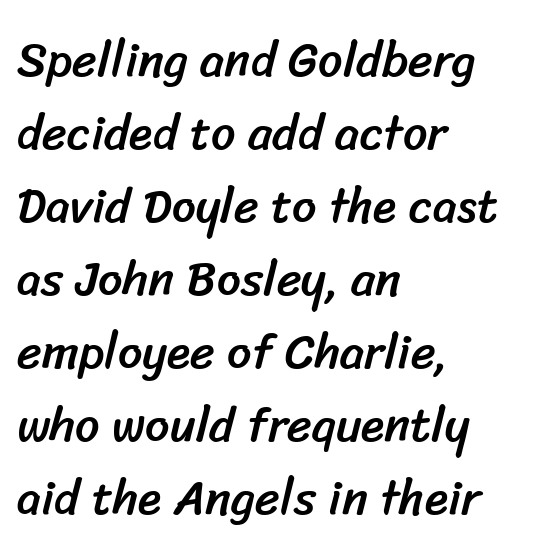
Q: Is the typeface a serif or a sans-serif typeface? A: Sans-serif.
Q: Is the text underlined? A: No.
Q: How is the paragraph aligned? A: Left-aligned.
Q: Is the spacing between letters normal or unusually wide? A: Normal.
Q: Is the spacing between lines tight, normal or loose? A: Normal.
Q: Width (condensed, normal, or wide)? A: Normal.
Q: Stroke contrast? A: Low.
Q: x-height? A: Medium.
Q: Monospaced? A: No.
